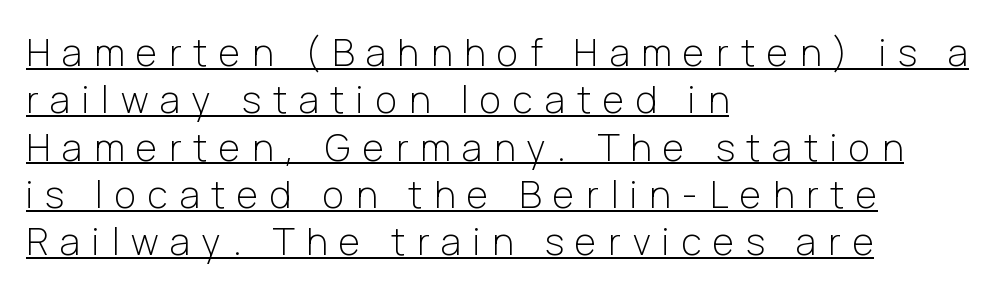
Q: Is the text bold? A: No.
Q: Is the text italic (slanted)? A: No, it is upright.
Q: Is the typeface a serif or a sans-serif typeface? A: Sans-serif.
Q: Is the text underlined? A: Yes.
Q: How is the paragraph aligned? A: Left-aligned.
Q: Is the spacing between letters normal or unusually wide? A: Unusually wide.
Q: Is the spacing between lines tight, normal or loose? A: Normal.
Q: Width (condensed, normal, or wide)? A: Normal.
Q: Stroke contrast? A: Low.
Q: x-height? A: Medium.
Q: Monospaced? A: No.
